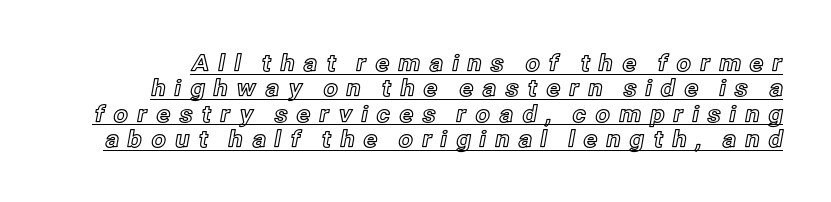
The image shows 23 px text type; set tight line spacing (1.1x), unusually wide letter spacing (+0.36 em), underlined.
